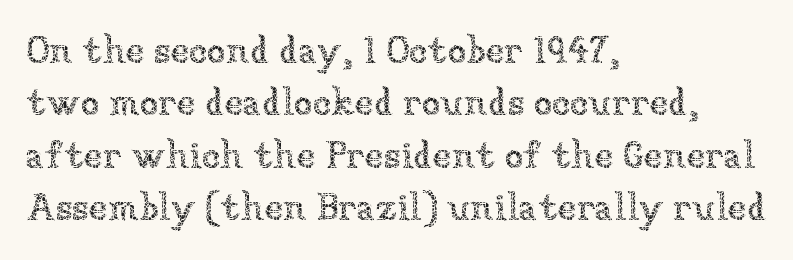
A typesetter would mark this as roman, not italic. This sample has the flowing, uneven cadence of proportional lettering. Honestly, the row spacing looks completely unremarkable. Spacing between characters is what you'd get straight out of the box. Which margin do the lines hug? The left one — the right edge is uneven. The letterforms sit at book weight or below.
